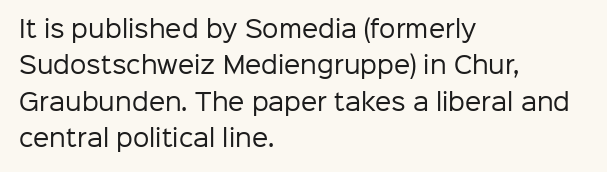
Compared with typical paragraphs, the rows here are spaced about the same. The letterforms sit at book weight or below. Ascenders rise straight up at ninety degrees. The lines are quadded left. Check the space under the baseline: it is left empty. Tracking value appears to be zero — textbook default spacing.
